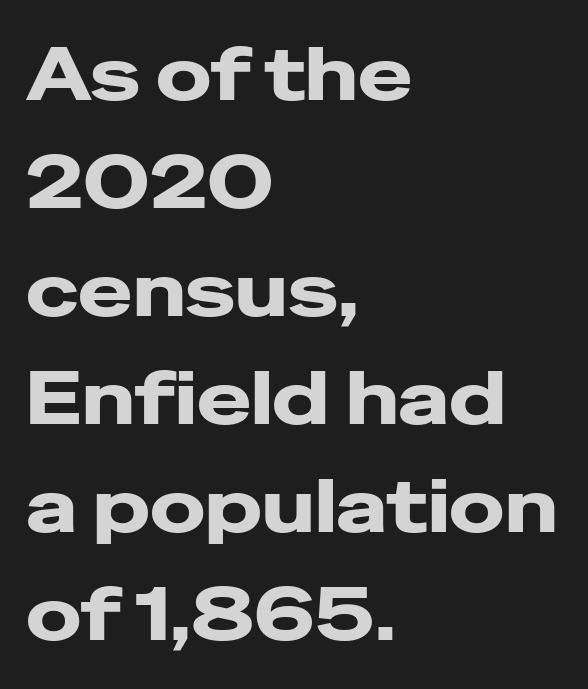
{"serif": "no", "italic": "no", "bold": "yes", "weight": "heavy", "width": "wide", "stroke_contrast": "low", "x_height": "medium", "monospaced": "no", "underline": "no", "align": "left", "line_spacing": "normal", "line_spacing_ratio": 1.48, "letter_spacing": "normal", "letter_spacing_em": 0.0, "glyph_px": 73}
